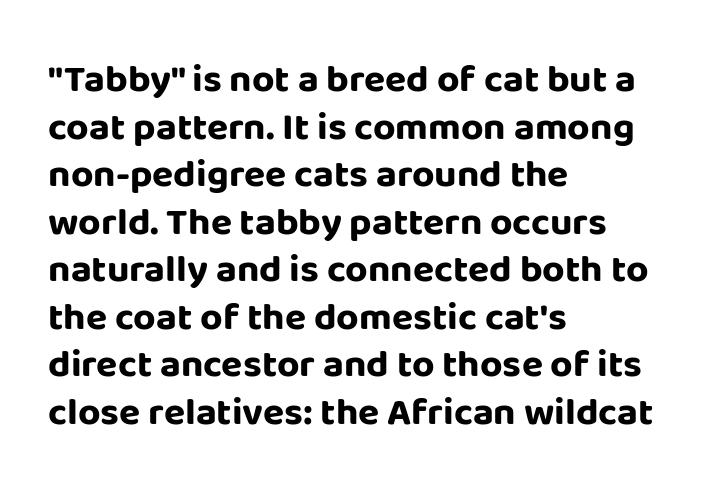
Q: Is the text bold? A: Yes.
Q: Is the text italic (slanted)? A: No, it is upright.
Q: Is the typeface a serif or a sans-serif typeface? A: Sans-serif.
Q: Is the text underlined? A: No.
Q: How is the paragraph aligned? A: Left-aligned.
Q: Is the spacing between letters normal or unusually wide? A: Normal.
Q: Width (condensed, normal, or wide)? A: Normal.
Q: Stroke contrast? A: Low.
Q: x-height? A: Large.
Q: Monospaced? A: No.
